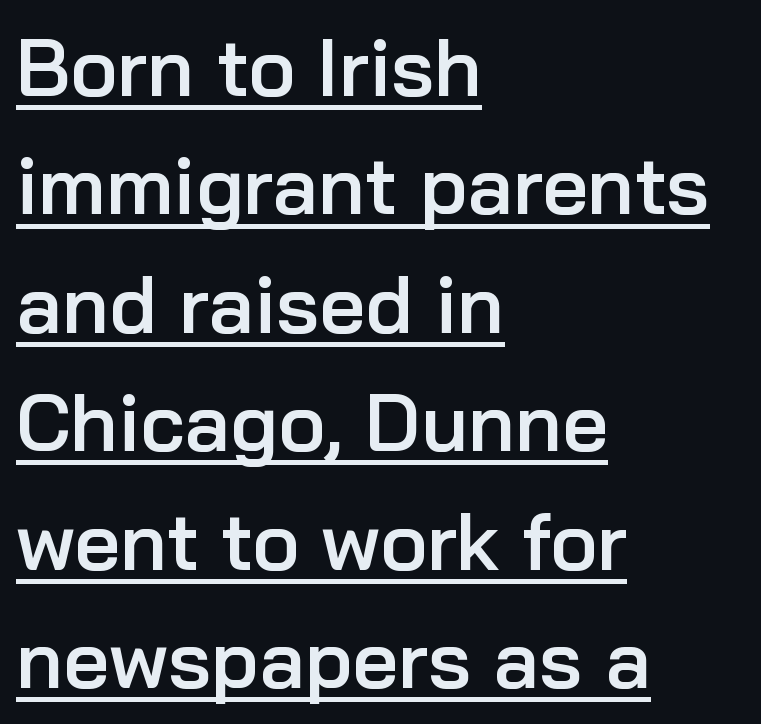
{"serif": "no", "italic": "no", "bold": "semi", "weight": "semibold", "width": "normal", "stroke_contrast": "low", "x_height": "medium", "monospaced": "no", "underline": "yes", "align": "left", "line_spacing": "normal", "line_spacing_ratio": 1.48, "letter_spacing": "normal", "letter_spacing_em": 0.0, "glyph_px": 80}
